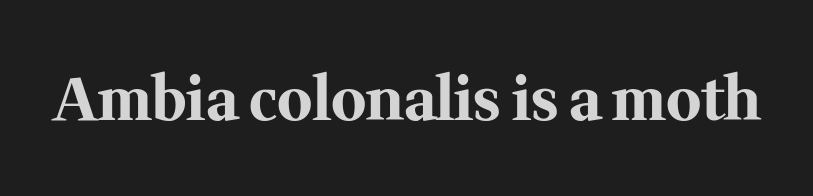
Q: Is the text bold? A: Yes.
Q: Is the text italic (slanted)? A: No, it is upright.
Q: Is the typeface a serif or a sans-serif typeface? A: Serif.
Q: Is the text underlined? A: No.
Q: Is the spacing between letters normal or unusually wide? A: Normal.
Q: Width (condensed, normal, or wide)? A: Normal.
Q: Stroke contrast? A: Medium.
Q: x-height? A: Medium.
Q: Monospaced? A: No.
